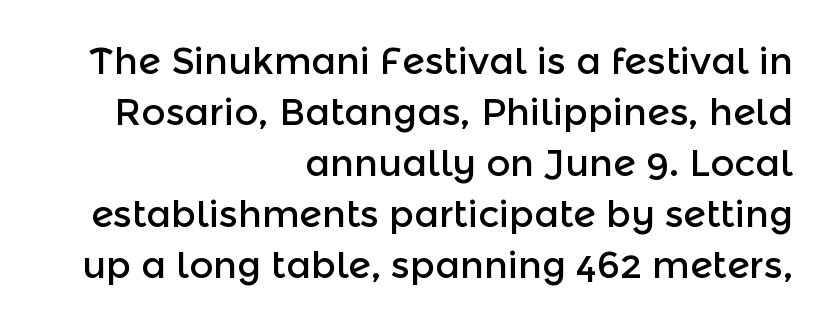
The passage shown is typed in a proportional face where columns would drift. Check where the strokes stop: nothing finishes them off — pure sans. A typesetter would call this zero additional tracking. Leading matches the norm, producing a regular column.
